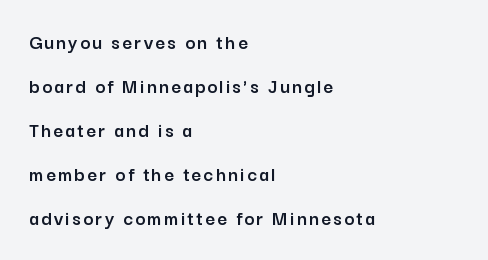
{"italic": "no", "underline": "no", "align": "left", "line_spacing": "loose", "line_spacing_ratio": 2.09, "glyph_px": 21}
